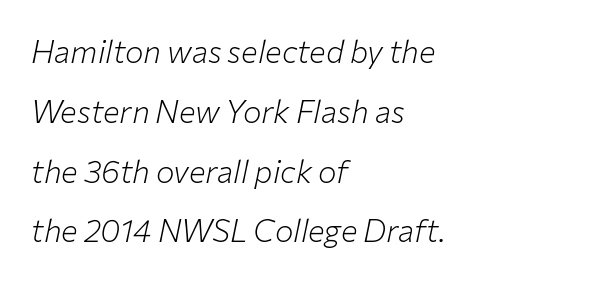
{"italic": "yes", "lean": "right", "slant_degrees": 12, "bold": "no", "weight": "light", "width": "normal", "stroke_contrast": "low", "x_height": "medium", "monospaced": "no", "underline": "no", "align": "left", "line_spacing": "loose", "line_spacing_ratio": 1.93, "letter_spacing": "normal", "letter_spacing_em": 0.0, "glyph_px": 31}
